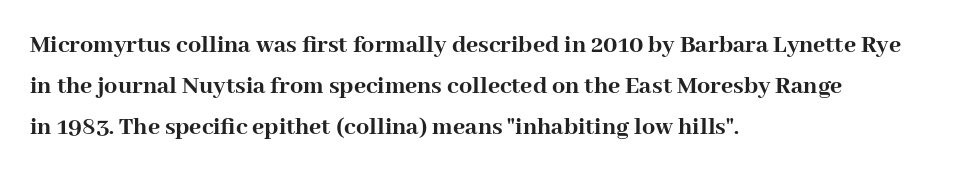
Q: Is the text bold? A: Yes.
Q: Is the text italic (slanted)? A: No, it is upright.
Q: Is the text underlined? A: No.
Q: How is the paragraph aligned? A: Left-aligned.
Q: Is the spacing between letters normal or unusually wide? A: Normal.
Q: Is the spacing between lines tight, normal or loose? A: Normal.
